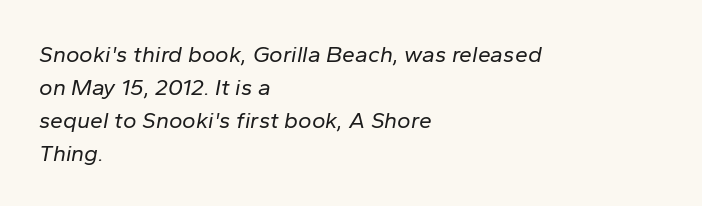
{"italic": "yes", "lean": "right", "slant_degrees": 10, "bold": "no", "underline": "no", "align": "left", "line_spacing": "normal", "line_spacing_ratio": 1.43, "letter_spacing": "normal", "letter_spacing_em": 0.0, "glyph_px": 23}
